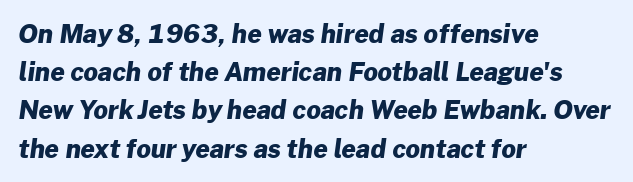
Q: Is the text bold? A: Yes.
Q: Is the text underlined? A: No.
Q: How is the paragraph aligned? A: Left-aligned.
Q: Is the spacing between letters normal or unusually wide? A: Normal.
Q: Is the spacing between lines tight, normal or loose? A: Normal.
